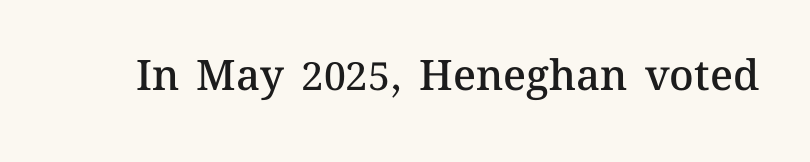
Nothing unusual about the tracking: characters are spaced as the font intends. This sample has the flowing, uneven cadence of proportional lettering. A roman cut, with each character standing at attention. This is the in-between weight designers call semibold or demi. The baseline area is clear.
